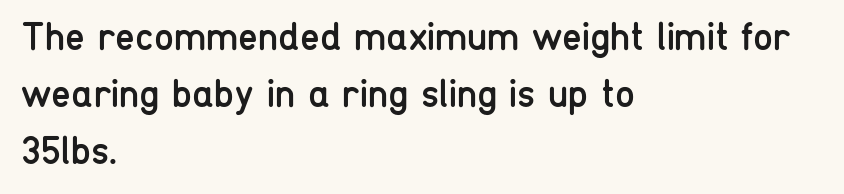
The image shows 40 px regular-weight, condensed sans-serif type, upright; set left-aligned, normal line spacing (1.42x), normal letter spacing, not underlined; low stroke contrast and a medium x-height.
